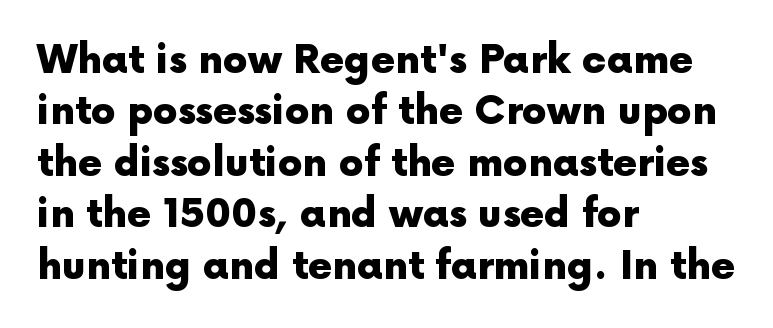
Q: Is the text bold? A: Yes.
Q: Is the text italic (slanted)? A: No, it is upright.
Q: Is the typeface a serif or a sans-serif typeface? A: Sans-serif.
Q: Is the text underlined? A: No.
Q: How is the paragraph aligned? A: Left-aligned.
Q: Is the spacing between letters normal or unusually wide? A: Normal.
Q: Is the spacing between lines tight, normal or loose? A: Normal.
Q: Width (condensed, normal, or wide)? A: Normal.
Q: x-height? A: Medium.
Q: Monospaced? A: No.
